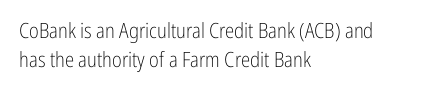
Q: Is the text bold? A: No.
Q: Is the text italic (slanted)? A: No, it is upright.
Q: Is the text underlined? A: No.
Q: How is the paragraph aligned? A: Left-aligned.
Q: Is the spacing between letters normal or unusually wide? A: Normal.
Q: Is the spacing between lines tight, normal or loose? A: Normal.
